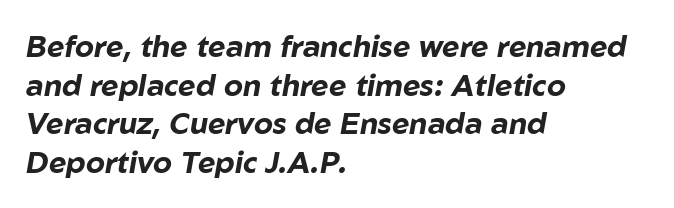
{"italic": "yes", "lean": "right", "slant_degrees": 10, "bold": "yes", "weight": "bold", "width": "normal", "stroke_contrast": "low", "x_height": "medium", "monospaced": "no", "underline": "no", "align": "left", "line_spacing": "normal", "line_spacing_ratio": 1.29, "letter_spacing": "normal", "letter_spacing_em": 0.0, "glyph_px": 30}
